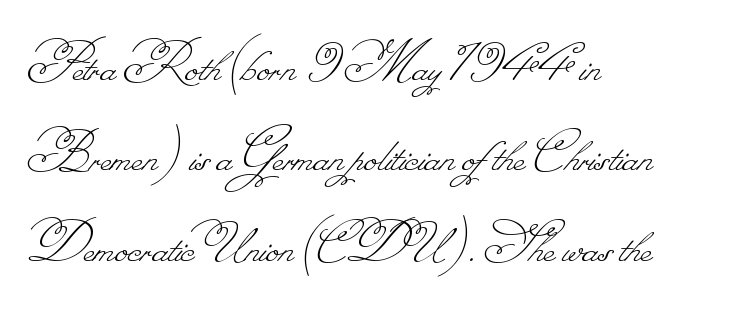
The image shows 61 px thin type; set left-aligned, normal line spacing (1.48x), normal letter spacing, not underlined; low stroke contrast.
